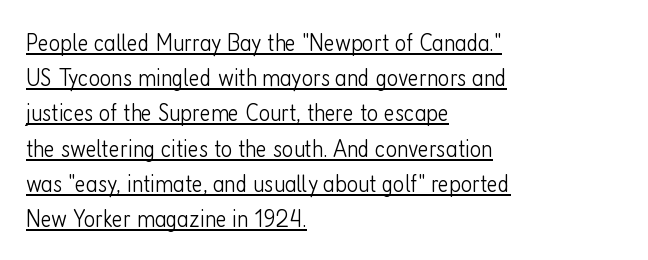
Q: Is the text bold? A: No.
Q: Is the text italic (slanted)? A: No, it is upright.
Q: Is the text underlined? A: Yes.
Q: How is the paragraph aligned? A: Left-aligned.
Q: Is the spacing between letters normal or unusually wide? A: Normal.
Q: Is the spacing between lines tight, normal or loose? A: Normal.
